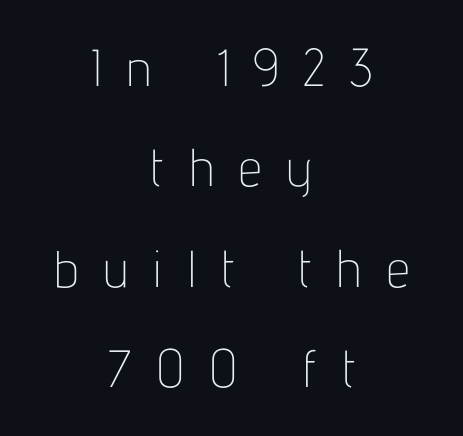
Q: Is the text bold? A: No.
Q: Is the text italic (slanted)? A: No, it is upright.
Q: Is the typeface a serif or a sans-serif typeface? A: Sans-serif.
Q: Is the text underlined? A: No.
Q: How is the paragraph aligned? A: Centered.
Q: Is the spacing between letters normal or unusually wide? A: Unusually wide.
Q: Is the spacing between lines tight, normal or loose? A: Loose.
Q: Width (condensed, normal, or wide)? A: Condensed.
Q: Stroke contrast? A: Low.
Q: x-height? A: Medium.
Q: Monospaced? A: No.
